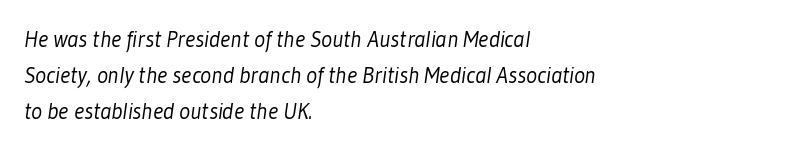
{"bold": "no", "underline": "no", "align": "left", "line_spacing": "normal", "line_spacing_ratio": 1.57, "letter_spacing": "normal", "letter_spacing_em": 0.0, "glyph_px": 23}
